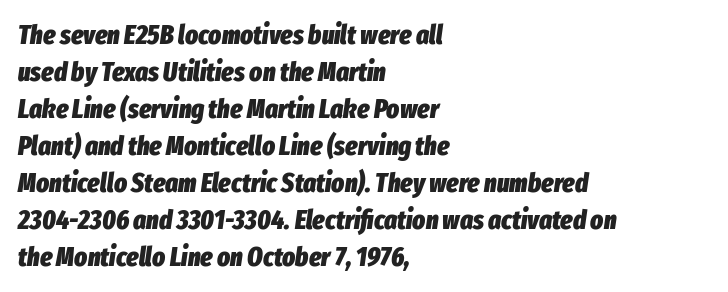
The space directly below the letters is spotless. The axis of the letterforms is tilted away from vertical. Students, this is bold: see how much ink each stroke carries. The designer left line spacing at the default. Glyph-to-glyph distance matches everyday printed text. Which margin do the lines hug? The left one — the right edge is uneven.
